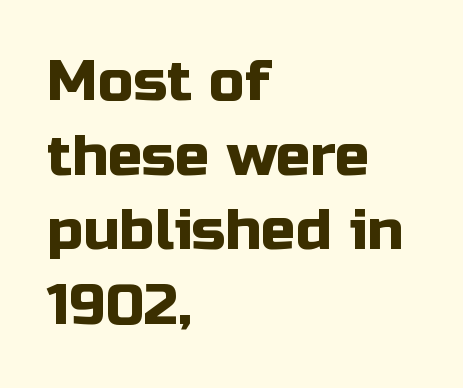
Q: Is the text italic (slanted)? A: No, it is upright.
Q: Is the typeface a serif or a sans-serif typeface? A: Sans-serif.
Q: Is the text underlined? A: No.
Q: How is the paragraph aligned? A: Left-aligned.
Q: Is the spacing between letters normal or unusually wide? A: Normal.
Q: Is the spacing between lines tight, normal or loose? A: Normal.
Q: Width (condensed, normal, or wide)? A: Normal.
Q: Stroke contrast? A: Low.
Q: x-height? A: Medium.
Q: Monospaced? A: No.
